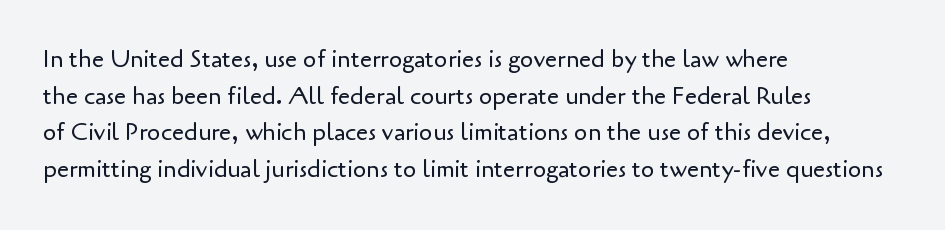
Standard letterfit; no display-style spreading of the glyphs. No chunkiness to these letters — they're not bold. This is roman type, the default non-slanted kind. Does the copy run flush right? No — it runs flush left.
